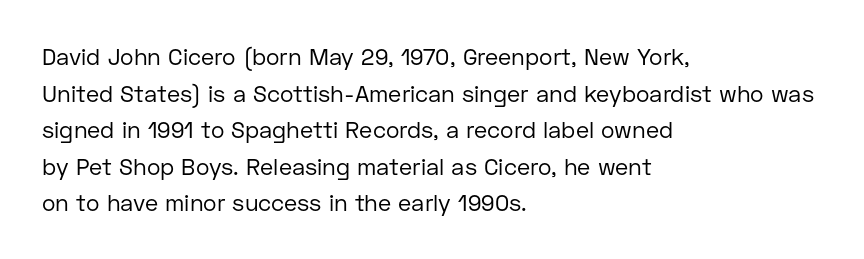
{"italic": "no", "bold": "no", "underline": "no", "align": "left", "line_spacing": "normal", "line_spacing_ratio": 1.59, "letter_spacing": "normal", "letter_spacing_em": 0.0, "glyph_px": 23}
